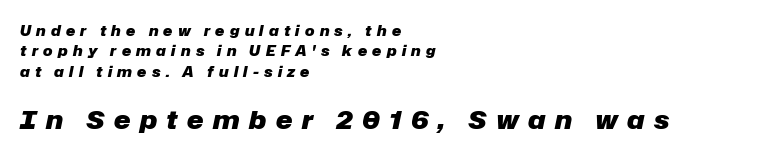
{"italic": "yes", "lean": "right", "slant_degrees": 12, "bold": "yes", "underline": "no", "align": "left", "line_spacing": "normal", "line_spacing_ratio": 1.46, "letter_spacing": "wide", "letter_spacing_em": 0.38, "larger_block": "second", "size_ratio": 1.79, "glyph_px": 25}
